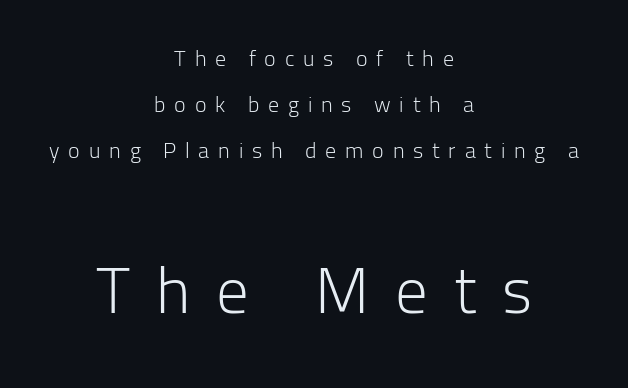
The image shows 65 px light sans-serif type, upright; set centered, loose line spacing (2.1x), unusually wide letter spacing (+0.4 em), not underlined; the second (bottom) block is 2.95x larger; low stroke contrast and a medium x-height.
